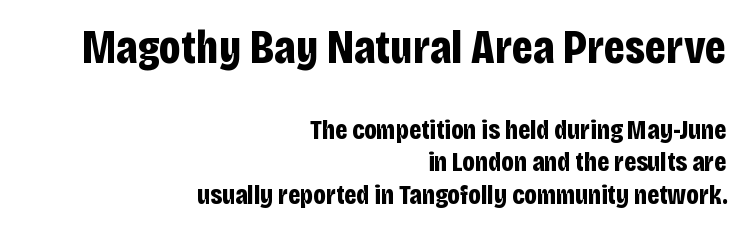
{"serif": "no", "italic": "no", "bold": "yes", "weight": "bold", "width": "condensed", "stroke_contrast": "low", "x_height": "large", "monospaced": "no", "underline": "no", "align": "right", "line_spacing_ratio": 1.2, "letter_spacing": "normal", "letter_spacing_em": 0.0, "larger_block": "first", "size_ratio": 1.74, "glyph_px": 47}
